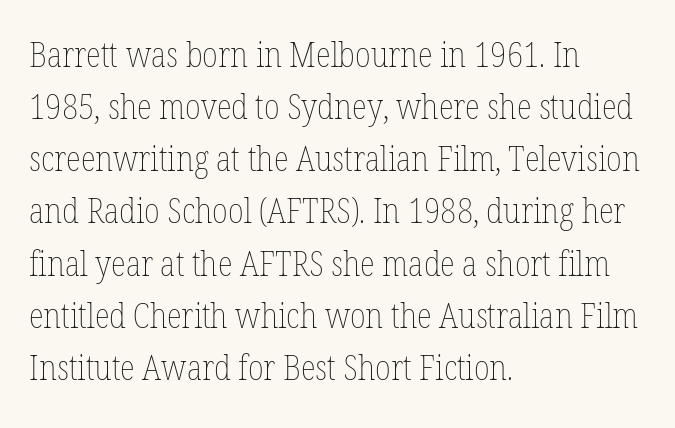
The image shows 35 px thin, condensed type, upright; set left-aligned, normal line spacing (1.49x), normal letter spacing, not underlined; low stroke contrast and a medium x-height.
